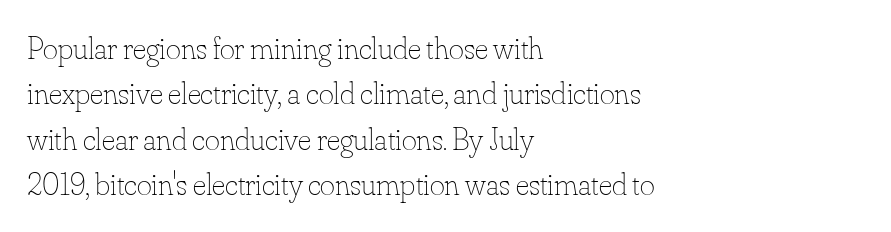
{"italic": "no", "bold": "no", "weight": "thin", "width": "normal", "stroke_contrast": "low", "x_height": "small", "monospaced": "no", "underline": "no", "align": "left", "line_spacing": "normal", "line_spacing_ratio": 1.42, "letter_spacing": "normal", "letter_spacing_em": 0.0, "glyph_px": 32}
